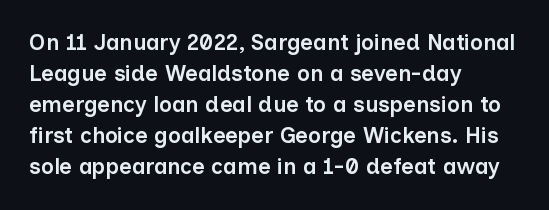
The image shows 22 px text type, upright; set left-aligned, normal line spacing (1.41x), normal letter spacing, not underlined.
